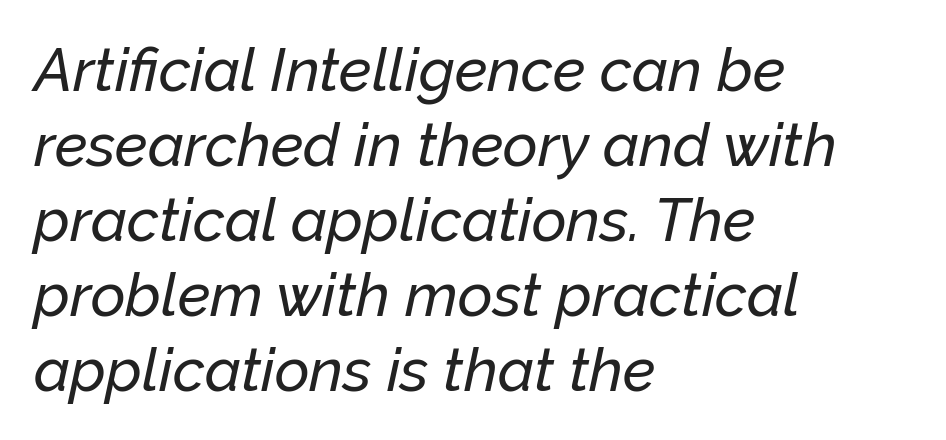
Q: Is the text italic (slanted)? A: Yes, it leans right by about 12 degrees.
Q: Is the text underlined? A: No.
Q: How is the paragraph aligned? A: Left-aligned.
Q: Is the spacing between letters normal or unusually wide? A: Normal.
Q: Is the spacing between lines tight, normal or loose? A: Normal.
Q: Width (condensed, normal, or wide)? A: Normal.
Q: Stroke contrast? A: Low.
Q: x-height? A: Medium.
Q: Monospaced? A: No.
